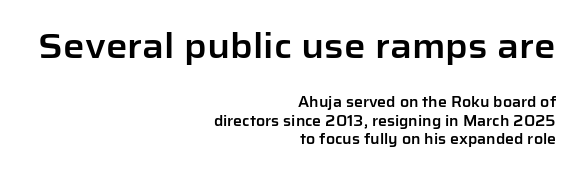
Where is the straight margin? On the right. Here the designer chose a conventional face with non-uniform glyph widths. Vertical spacing — default. What kind of face is this? One without serifs — a sans.
